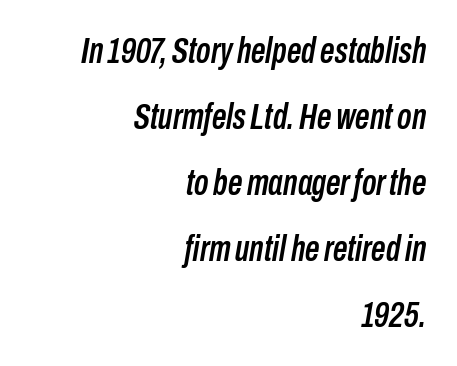
The image shows 36 px condensed type, italic (leaning right); set right-aligned, line spacing 1.83x, normal letter spacing, not underlined; low stroke contrast and a medium x-height.
